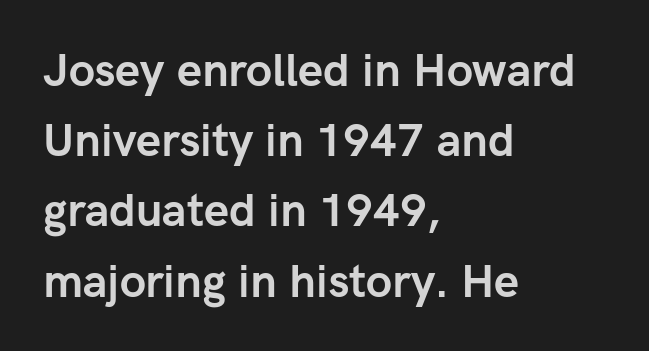
{"serif": "no", "italic": "no", "bold": "yes", "weight": "semibold", "width": "normal", "stroke_contrast": "low", "x_height": "medium", "monospaced": "no", "underline": "no", "align": "left", "line_spacing": "normal", "line_spacing_ratio": 1.56, "letter_spacing": "normal", "letter_spacing_em": 0.0, "glyph_px": 45}
